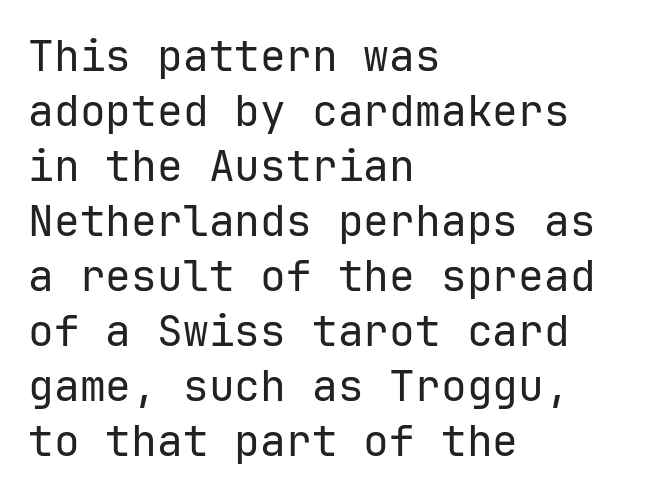
{"serif": "no", "italic": "no", "bold": "no", "weight": "regular", "width": "normal", "stroke_contrast": "low", "x_height": "medium", "monospaced": "yes", "underline": "no", "align": "left", "line_spacing": "normal", "line_spacing_ratio": 1.28, "letter_spacing": "normal", "letter_spacing_em": 0.0, "glyph_px": 43}
